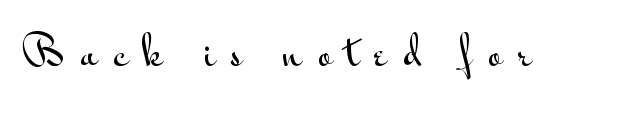
Tracking value appears strongly positive — letters spread wide. Nobody drew a line under any word here. Is this a fixed-width face? No — the glyphs have proportional, varying widths. This is sans-serif lettering, the kind often seen on screens and signage.
